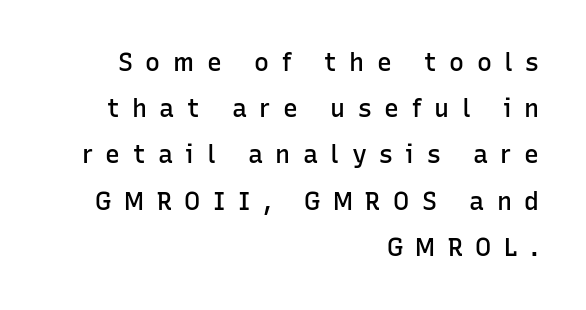
Q: Is the text bold? A: Semi-bold.
Q: Is the text italic (slanted)? A: No, it is upright.
Q: Is the text underlined? A: No.
Q: How is the paragraph aligned? A: Right-aligned.
Q: Is the spacing between letters normal or unusually wide? A: Unusually wide.
